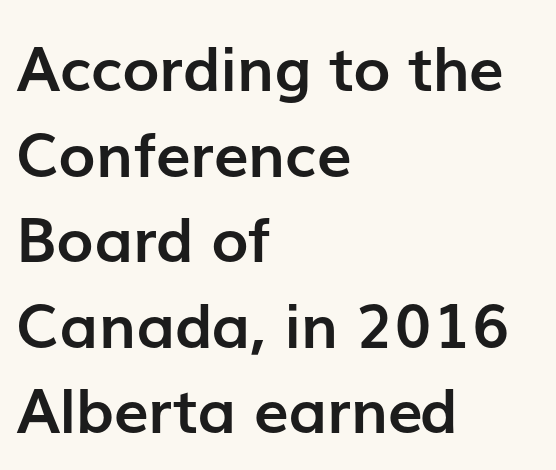
{"serif": "no", "italic": "no", "bold": "yes", "weight": "semibold", "width": "normal", "stroke_contrast": "low", "x_height": "medium", "monospaced": "no", "underline": "no", "align": "left", "line_spacing": "normal", "line_spacing_ratio": 1.38, "letter_spacing": "normal", "letter_spacing_em": 0.0, "glyph_px": 62}
